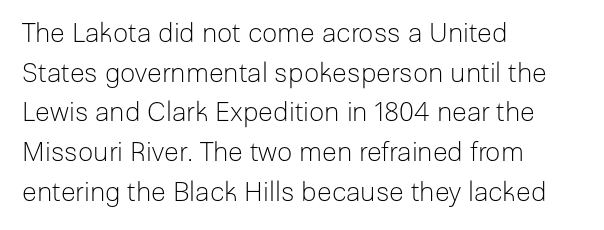
Q: Is the text bold? A: No.
Q: Is the text italic (slanted)? A: No, it is upright.
Q: Is the text underlined? A: No.
Q: How is the paragraph aligned? A: Left-aligned.
Q: Is the spacing between letters normal or unusually wide? A: Normal.
Q: Is the spacing between lines tight, normal or loose? A: Normal.
